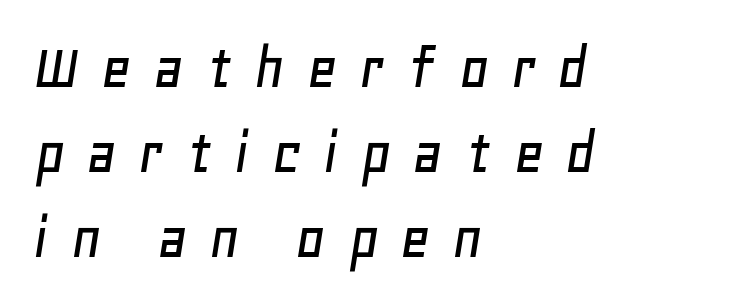
Q: Is the text italic (slanted)? A: Yes, it leans right by about 11 degrees.
Q: Is the text underlined? A: No.
Q: How is the paragraph aligned? A: Left-aligned.
Q: Is the spacing between letters normal or unusually wide? A: Unusually wide.
Q: Is the spacing between lines tight, normal or loose? A: Normal.
Q: Width (condensed, normal, or wide)? A: Normal.
Q: Stroke contrast? A: Low.
Q: x-height? A: Large.
Q: Monospaced? A: No.
